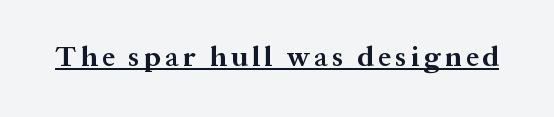
{"serif": "yes", "italic": "no", "bold": "yes", "weight": "bold", "width": "normal", "stroke_contrast": "medium", "x_height": "medium", "monospaced": "no", "underline": "yes", "glyph_px": 28}
